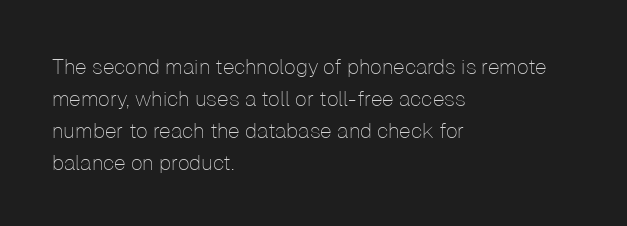
Vertical strokes here are truly vertical. The paragraph has a hard left edge and a soft right edge. The rendering uses a moderate line-height, typical for paragraphs. The cut favours lightness, reaching ordinary text weight at its darkest.
